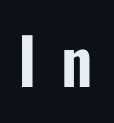
The image shows 64 px condensed sans-serif type, upright; set unusually wide letter spacing (+0.38 em), not underlined; low stroke contrast and a medium x-height.
